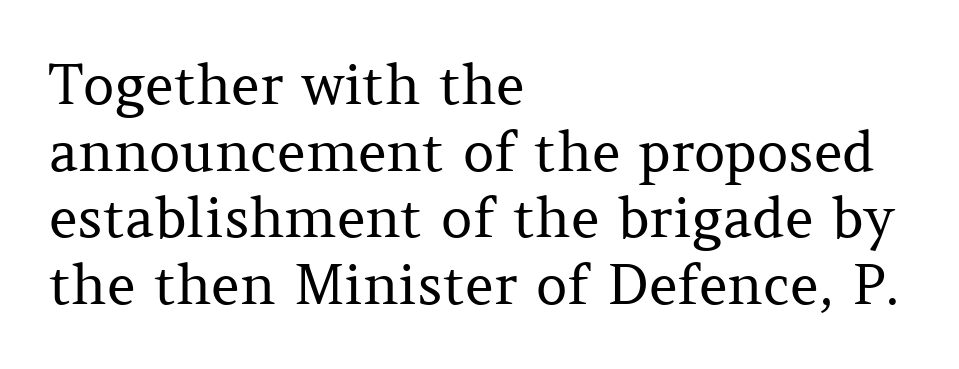
Q: Is the text bold? A: No.
Q: Is the text italic (slanted)? A: No, it is upright.
Q: Is the typeface a serif or a sans-serif typeface? A: Serif.
Q: Is the text underlined? A: No.
Q: How is the paragraph aligned? A: Left-aligned.
Q: Is the spacing between letters normal or unusually wide? A: Normal.
Q: Width (condensed, normal, or wide)? A: Normal.
Q: Stroke contrast? A: Medium.
Q: x-height? A: Medium.
Q: Monospaced? A: No.
